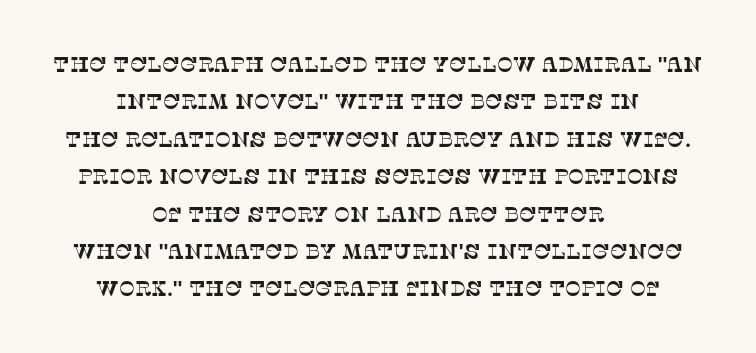
The image shows 21 px text type; set centered, line spacing 1.78x, normal letter spacing, not underlined.
